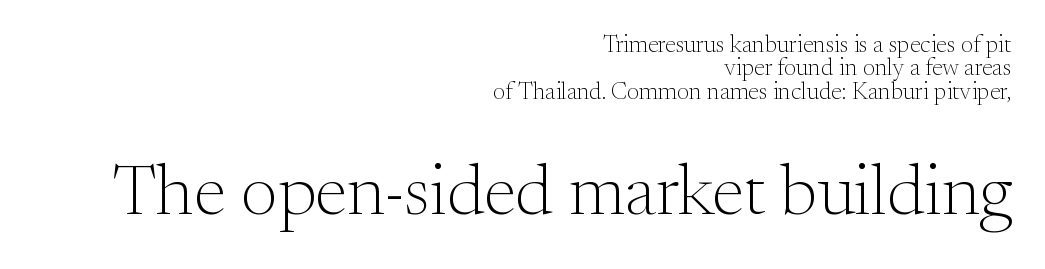
Q: Is the text bold? A: No.
Q: Is the text italic (slanted)? A: No, it is upright.
Q: Is the typeface a serif or a sans-serif typeface? A: Serif.
Q: Is the text underlined? A: No.
Q: How is the paragraph aligned? A: Right-aligned.
Q: Is the spacing between letters normal or unusually wide? A: Normal.
Q: Is the spacing between lines tight, normal or loose? A: Tight.
Q: Which block of text is set in a larger size, the first (top) or the second (bottom)? A: The second (bottom) one.
Q: Width (condensed, normal, or wide)? A: Normal.
Q: Stroke contrast? A: Medium.
Q: x-height? A: Small.
Q: Monospaced? A: No.
